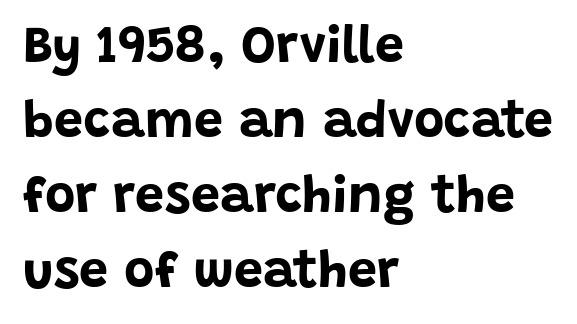
The image shows 52 px bold sans-serif type, upright; set left-aligned, normal line spacing (1.44x), normal letter spacing, not underlined; low stroke contrast and a large x-height.
